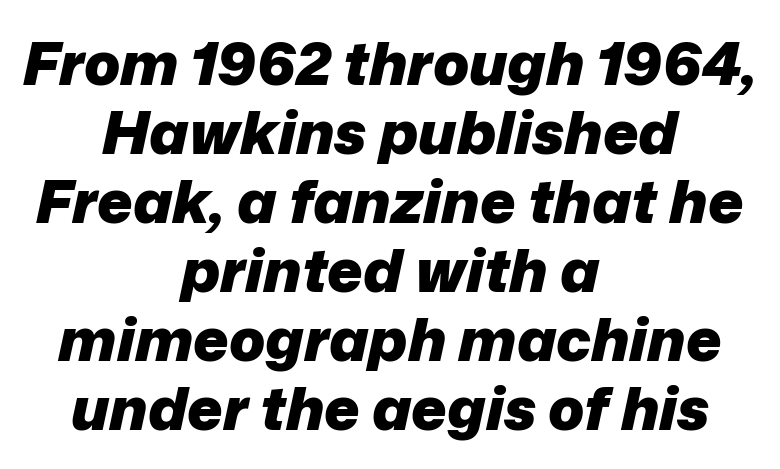
{"italic": "yes", "lean": "right", "slant_degrees": 12, "bold": "yes", "weight": "heavy", "width": "normal", "stroke_contrast": "low", "x_height": "medium", "monospaced": "no", "underline": "no", "align": "center", "line_spacing": "tight", "line_spacing_ratio": 1.15, "letter_spacing": "normal", "letter_spacing_em": 0.0, "glyph_px": 60}
